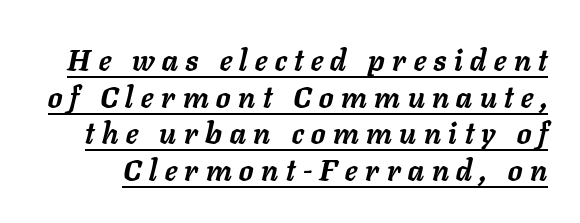
{"italic": "yes", "lean": "right", "slant_degrees": 11, "bold": "yes", "weight": "semibold", "width": "normal", "stroke_contrast": "low", "x_height": "medium", "monospaced": "no", "underline": "yes", "line_spacing_ratio": 1.22, "letter_spacing": "wide", "letter_spacing_em": 0.26, "glyph_px": 30}
